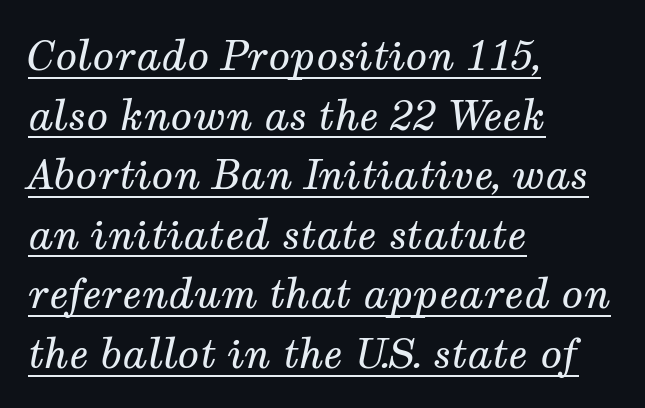
Students, observe: this is what conventionally led text looks like. These lines are composed in type with serifs. The axis of the letterforms is tilted away from vertical. If you drew a ruler down the left edge, every line would touch it. Every word sits above its own underline. Spacing verdict: proportional, widths tailored to each character.
